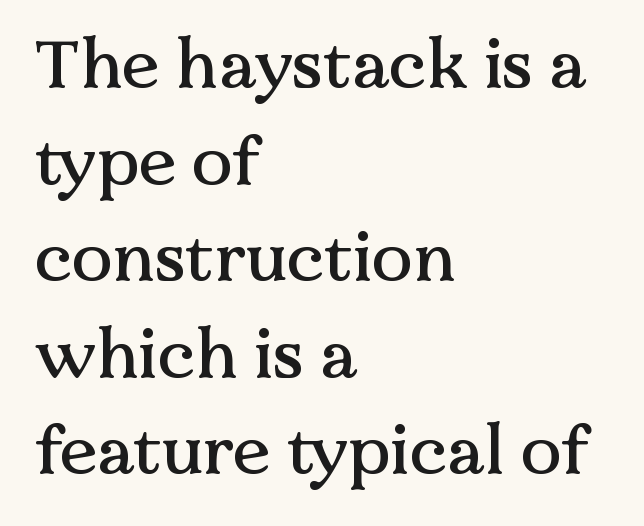
{"serif": "yes", "italic": "no", "width": "normal", "stroke_contrast": "medium", "x_height": "medium", "monospaced": "no", "underline": "no", "align": "left", "line_spacing": "normal", "line_spacing_ratio": 1.42, "letter_spacing": "normal", "letter_spacing_em": 0.0, "glyph_px": 68}
